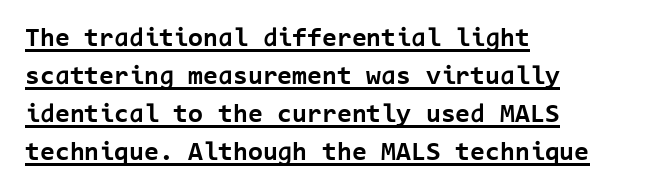
The image shows 27 px bold type, upright; set left-aligned, normal line spacing (1.41x), normal letter spacing, underlined.
